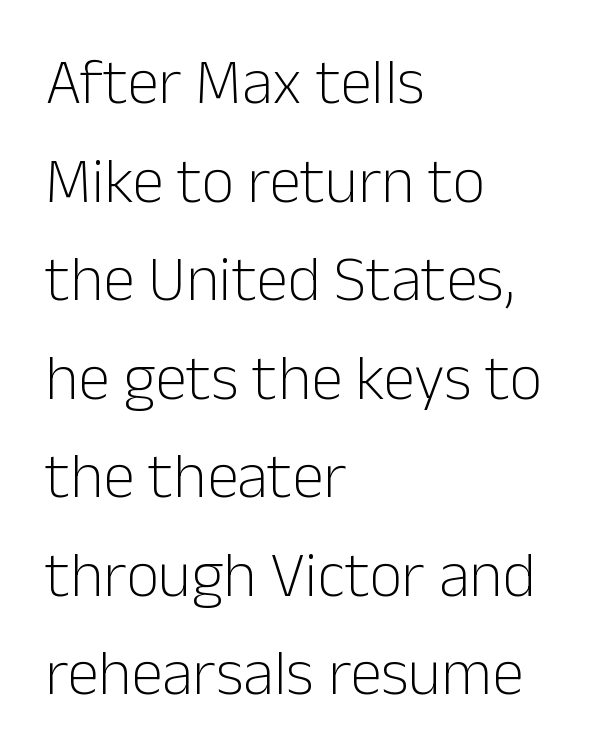
The image shows 64 px light sans-serif type, upright; set left-aligned, normal line spacing (1.54x), normal letter spacing, not underlined; low stroke contrast and a medium x-height.
